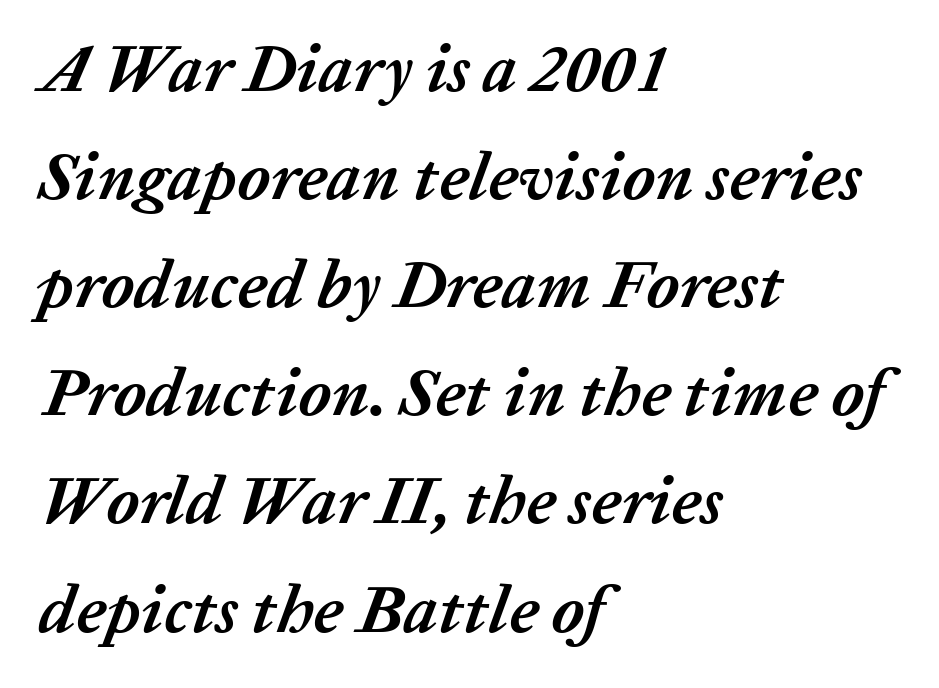
Q: Is the text bold? A: Yes.
Q: Is the text italic (slanted)? A: Yes, it leans right by about 20 degrees.
Q: Is the text underlined? A: No.
Q: How is the paragraph aligned? A: Left-aligned.
Q: Is the spacing between letters normal or unusually wide? A: Normal.
Q: Is the spacing between lines tight, normal or loose? A: Normal.
Q: Width (condensed, normal, or wide)? A: Normal.
Q: Stroke contrast? A: Low.
Q: x-height? A: Medium.
Q: Monospaced? A: No.
